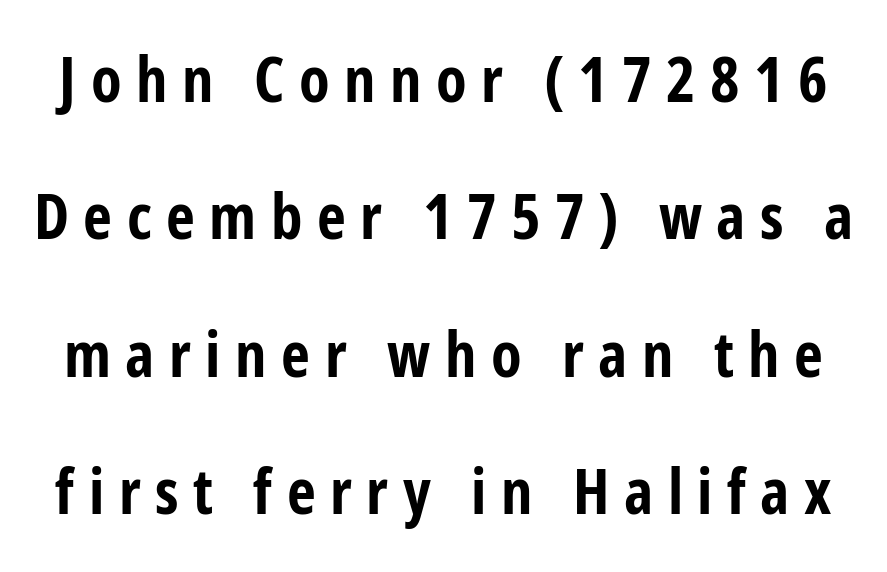
Q: Is the text bold? A: Yes.
Q: Is the text italic (slanted)? A: No, it is upright.
Q: Is the typeface a serif or a sans-serif typeface? A: Sans-serif.
Q: Is the text underlined? A: No.
Q: Is the spacing between letters normal or unusually wide? A: Unusually wide.
Q: Is the spacing between lines tight, normal or loose? A: Loose.
Q: Width (condensed, normal, or wide)? A: Condensed.
Q: Stroke contrast? A: Low.
Q: x-height? A: Medium.
Q: Monospaced? A: No.
